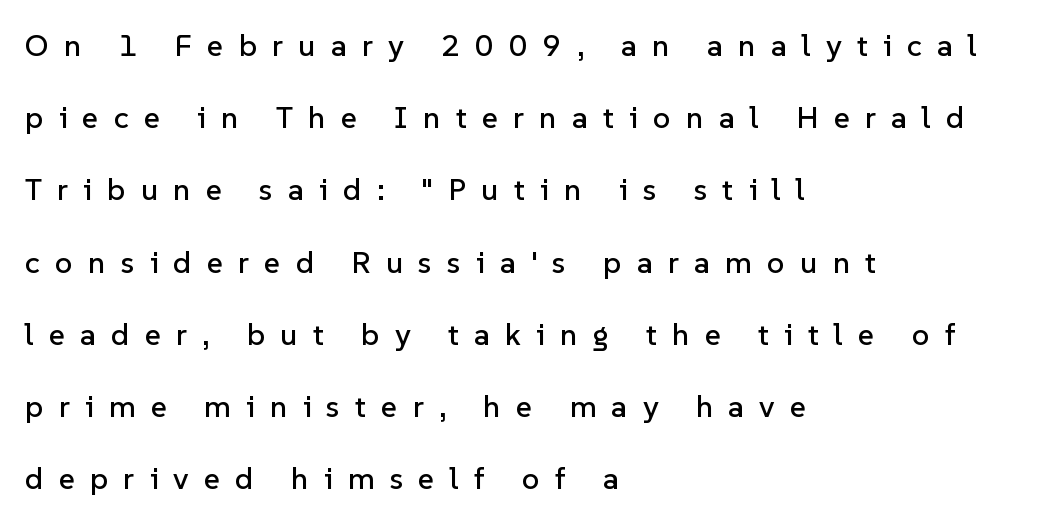
The image shows 31 px sans-serif type, upright; set left-aligned, loose line spacing (2.33x), unusually wide letter spacing (+0.49 em), not underlined; low stroke contrast and a medium x-height.
